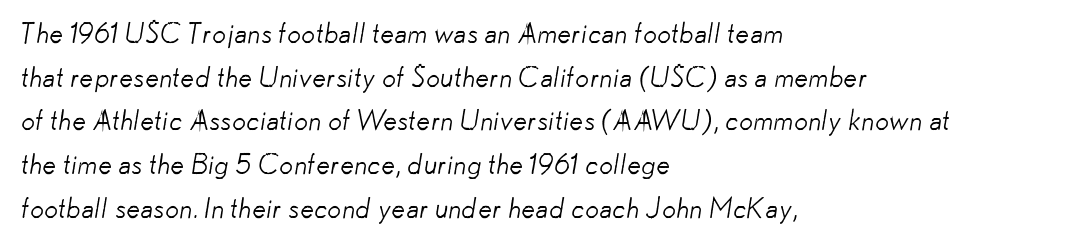
The image shows 28 px light sans-serif type; set left-aligned, normal line spacing (1.56x), normal letter spacing, not underlined; low stroke contrast and a small x-height.
